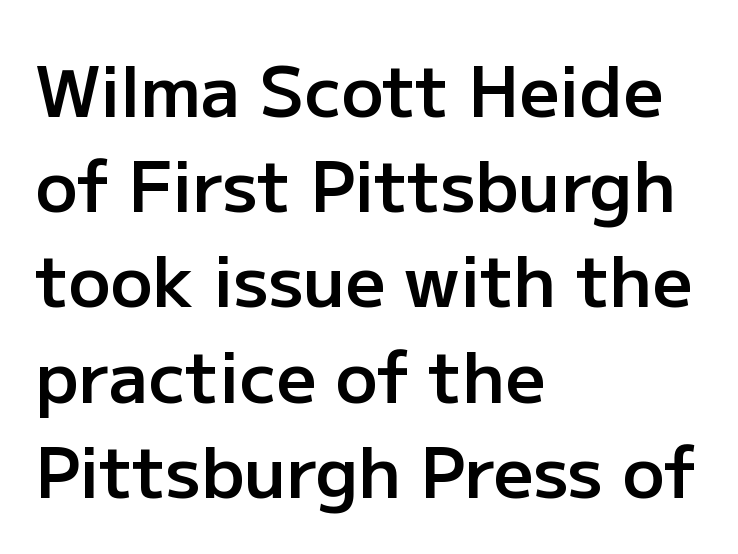
{"serif": "no", "italic": "no", "bold": "semi", "weight": "semibold", "width": "normal", "stroke_contrast": "low", "x_height": "medium", "monospaced": "no", "underline": "no", "align": "left", "line_spacing": "normal", "line_spacing_ratio": 1.36, "letter_spacing": "normal", "letter_spacing_em": 0.0, "glyph_px": 70}
